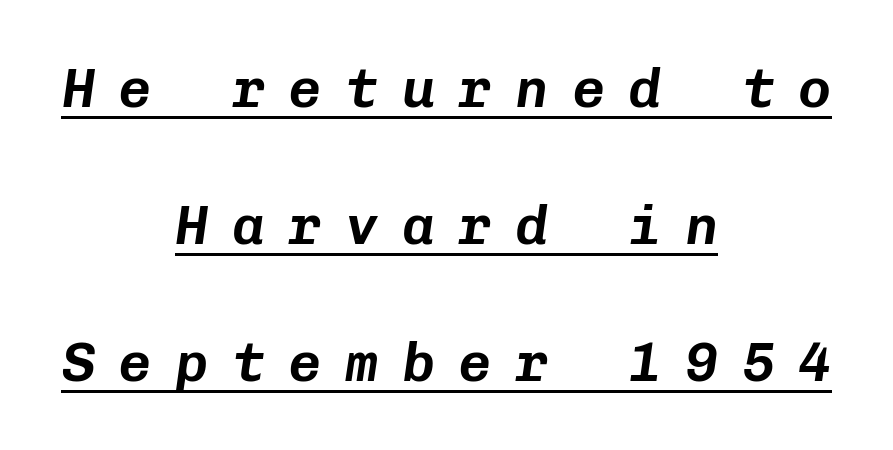
Q: Is the text italic (slanted)? A: Yes, it leans right by about 8 degrees.
Q: Is the text underlined? A: Yes.
Q: How is the paragraph aligned? A: Centered.
Q: Is the spacing between letters normal or unusually wide? A: Unusually wide.
Q: Is the spacing between lines tight, normal or loose? A: Loose.
Q: Width (condensed, normal, or wide)? A: Normal.
Q: Stroke contrast? A: Low.
Q: x-height? A: Medium.
Q: Monospaced? A: Yes.
